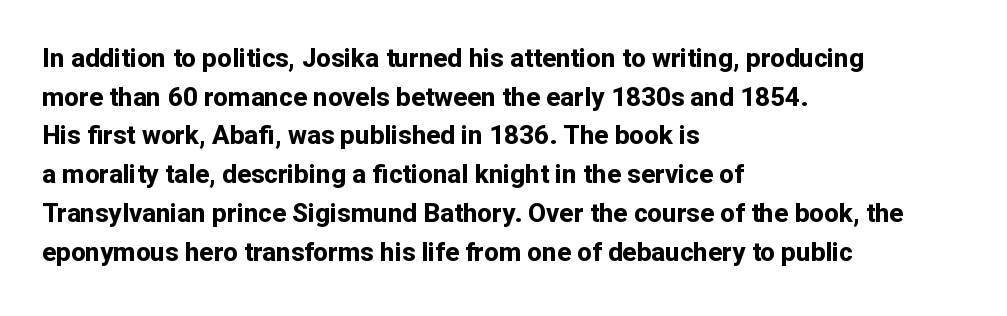
The image shows 26 px bold type, upright; set left-aligned, normal line spacing (1.49x), normal letter spacing, not underlined.
